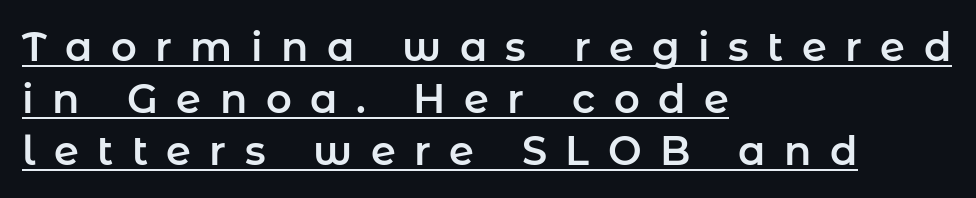
Is there much room between lines? A standard amount, neither cramped nor airy. Tracking value appears strongly positive — letters spread wide. Check the space under the baseline: a stroke is drawn there. Looks like regular typesetting: each glyph gets only the width it needs. Every stem runs plumb, perpendicular to the baseline.
